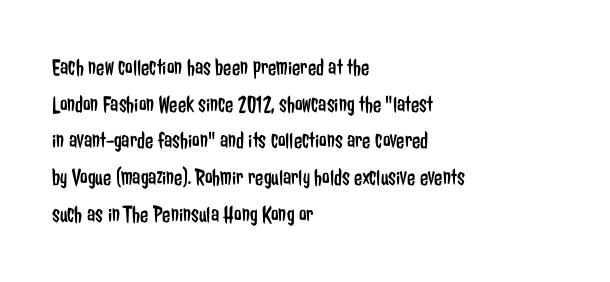
Q: Is the text bold? A: No.
Q: Is the text italic (slanted)? A: No, it is upright.
Q: Is the text underlined? A: No.
Q: How is the paragraph aligned? A: Left-aligned.
Q: Is the spacing between letters normal or unusually wide? A: Normal.
Q: Is the spacing between lines tight, normal or loose? A: Normal.
